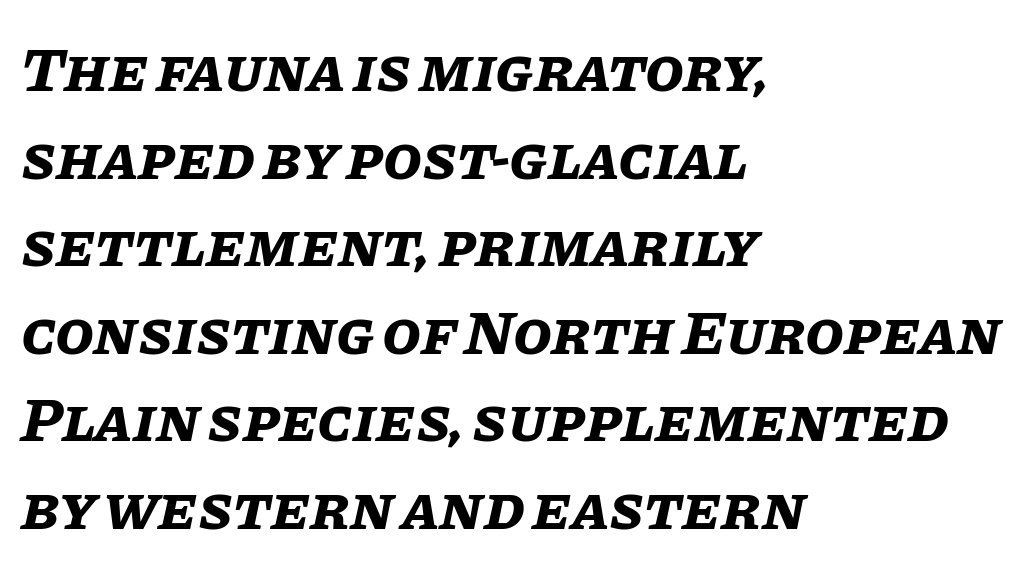
{"italic": "yes", "lean": "right", "slant_degrees": 11, "bold": "yes", "weight": "bold", "width": "normal", "stroke_contrast": "low", "x_height": "large", "monospaced": "no", "underline": "no", "align": "left", "line_spacing": "normal", "line_spacing_ratio": 1.39, "letter_spacing": "normal", "letter_spacing_em": 0.0, "glyph_px": 63}
